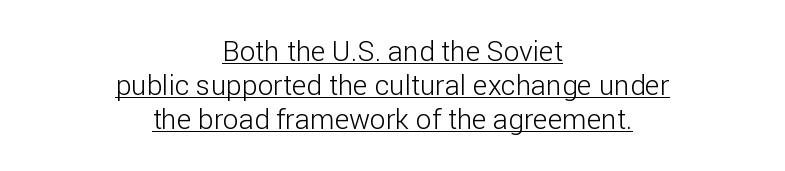
The string is rendered with underlining switched on. A typesetter would call this proportional, since set widths differ per character. Check where the strokes stop: nothing finishes them off — pure sans. The tracking reads as untouched default to a designer's eye. Which margin do the lines hug? Neither — every line sits in the middle.
